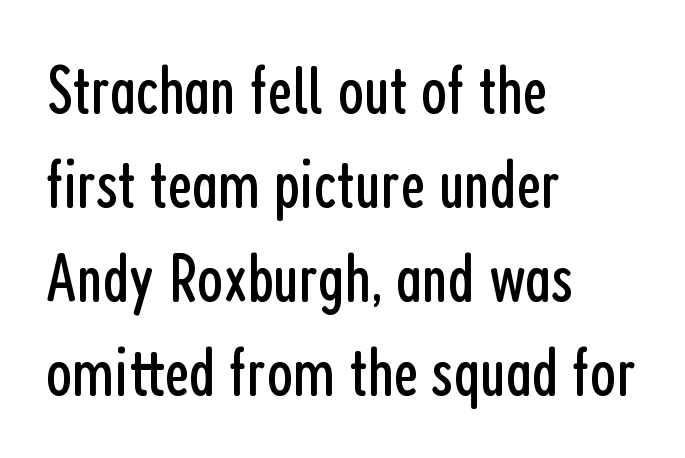
Q: Is the text bold? A: No.
Q: Is the text italic (slanted)? A: No, it is upright.
Q: Is the typeface a serif or a sans-serif typeface? A: Sans-serif.
Q: Is the text underlined? A: No.
Q: How is the paragraph aligned? A: Left-aligned.
Q: Is the spacing between letters normal or unusually wide? A: Normal.
Q: Is the spacing between lines tight, normal or loose? A: Normal.
Q: Width (condensed, normal, or wide)? A: Condensed.
Q: Stroke contrast? A: Low.
Q: x-height? A: Medium.
Q: Monospaced? A: No.
